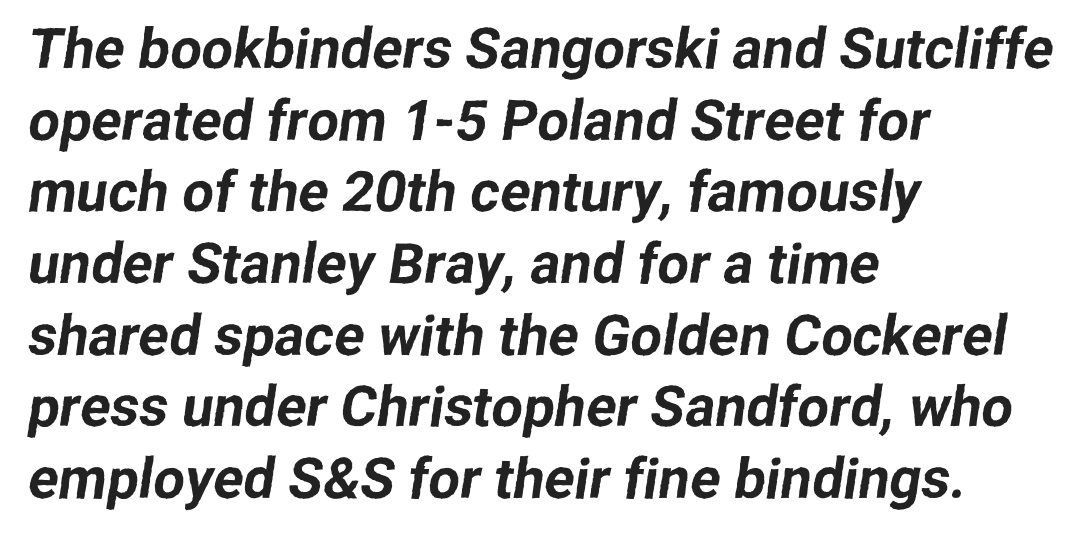
The image shows 56 px sans-serif type; set left-aligned, normal line spacing (1.28x), normal letter spacing, not underlined; low stroke contrast and a medium x-height.
